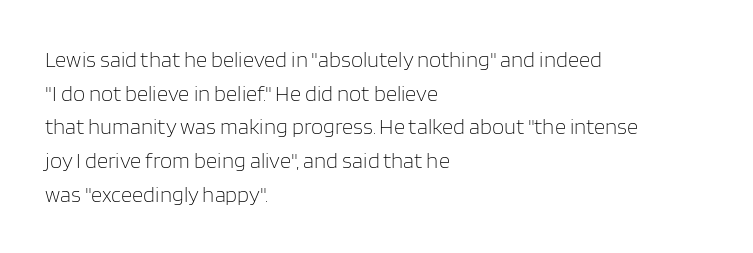
Q: Is the text bold? A: No.
Q: Is the text italic (slanted)? A: No, it is upright.
Q: Is the text underlined? A: No.
Q: How is the paragraph aligned? A: Left-aligned.
Q: Is the spacing between letters normal or unusually wide? A: Normal.
Q: Is the spacing between lines tight, normal or loose? A: Normal.
